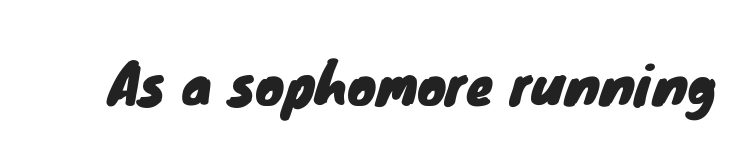
A typesetter would call this zero additional tracking. The area under the type is left untouched. Font category for this specimen: sans-serif. A typesetter would call this proportional, since set widths differ per character.
